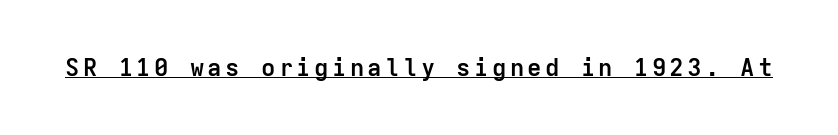
Q: Is the text bold? A: Yes.
Q: Is the text italic (slanted)? A: No, it is upright.
Q: Is the text underlined? A: Yes.
